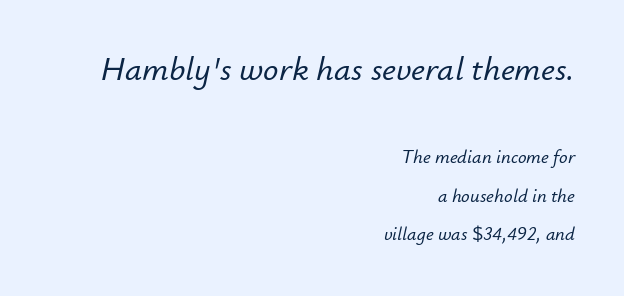
What stands out about the letter spacing? Nothing — it is the standard amount. Quick note: italic. Leading is clearly above the norm, producing a sparse column. Note the varied advance widths — an 'i' is clearly narrower than an 'm'.
